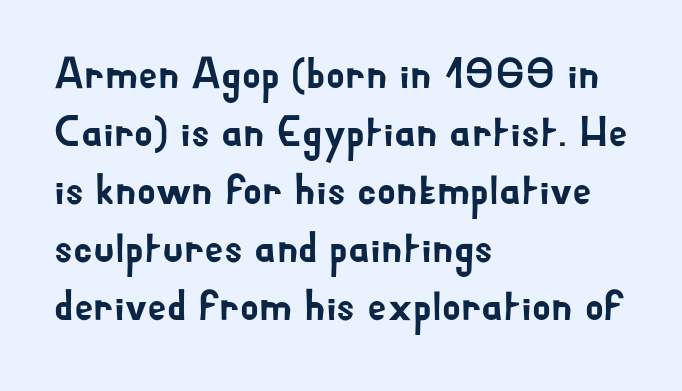
Q: Is the text italic (slanted)? A: No, it is upright.
Q: Is the typeface a serif or a sans-serif typeface? A: Sans-serif.
Q: Is the text underlined? A: No.
Q: How is the paragraph aligned? A: Left-aligned.
Q: Is the spacing between letters normal or unusually wide? A: Normal.
Q: Is the spacing between lines tight, normal or loose? A: Normal.
Q: Width (condensed, normal, or wide)? A: Normal.
Q: Stroke contrast? A: Low.
Q: x-height? A: Small.
Q: Monospaced? A: No.
